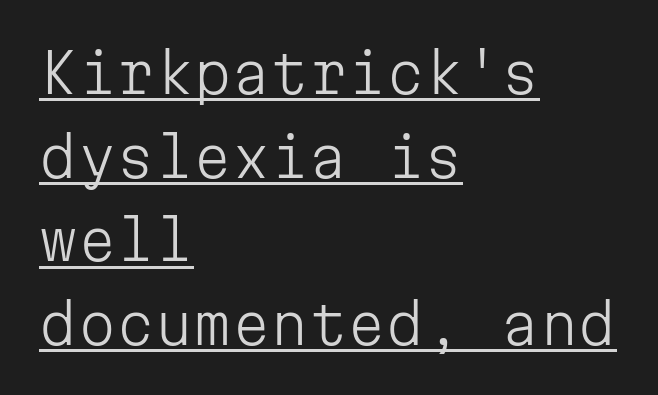
The image shows 55 px light sans-serif type, upright, monospaced; set left-aligned, normal line spacing (1.52x), normal letter spacing, underlined; low stroke contrast and a medium x-height.
